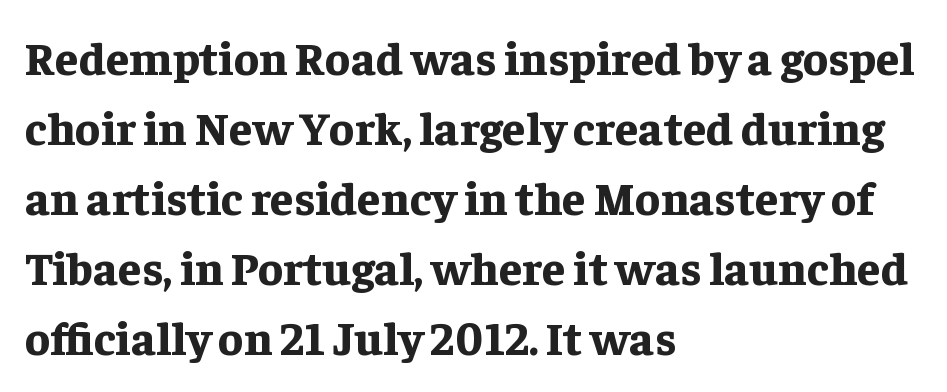
Q: Is the text bold? A: Yes.
Q: Is the text italic (slanted)? A: No, it is upright.
Q: Is the typeface a serif or a sans-serif typeface? A: Serif.
Q: Is the text underlined? A: No.
Q: How is the paragraph aligned? A: Left-aligned.
Q: Is the spacing between letters normal or unusually wide? A: Normal.
Q: Is the spacing between lines tight, normal or loose? A: Normal.
Q: Width (condensed, normal, or wide)? A: Normal.
Q: Stroke contrast? A: Low.
Q: x-height? A: Medium.
Q: Monospaced? A: No.
